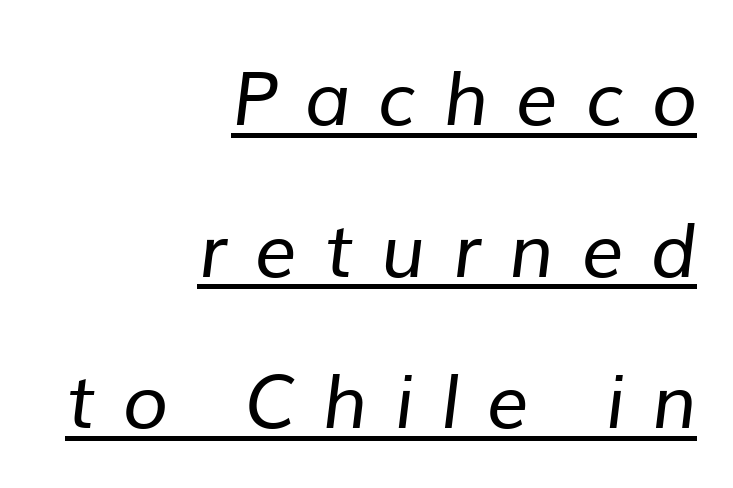
Note the varied advance widths — an 'i' is clearly narrower than an 'm'. Is there much room between lines? Yes — plenty of vertical air separates them. The typesetter has applied underlining to the passage shown. In terms of letterspacing, this is a distinctly airy, spread setting.
